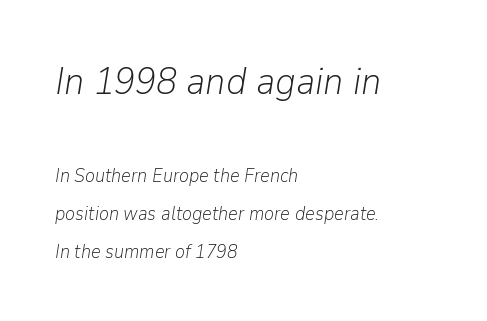
Q: Is the text bold? A: No.
Q: Is the text italic (slanted)? A: Yes, it leans right by about 9 degrees.
Q: Is the text underlined? A: No.
Q: How is the paragraph aligned? A: Left-aligned.
Q: Is the spacing between letters normal or unusually wide? A: Normal.
Q: Is the spacing between lines tight, normal or loose? A: Loose.
Q: Which block of text is set in a larger size, the first (top) or the second (bottom)? A: The first (top) one.
Q: Width (condensed, normal, or wide)? A: Normal.
Q: Stroke contrast? A: Low.
Q: x-height? A: Medium.
Q: Monospaced? A: No.
